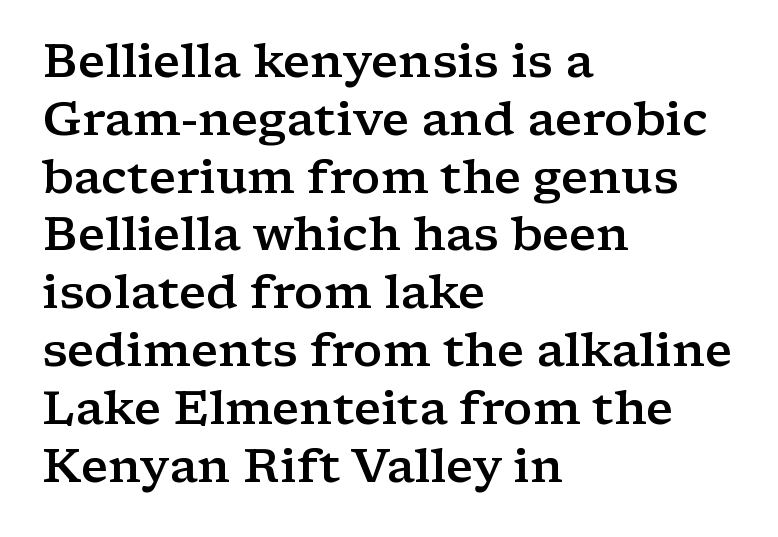
The image shows 47 px semibold, wide serif type, upright; set left-aligned, line spacing 1.23x, normal letter spacing, not underlined; low stroke contrast and a medium x-height.
